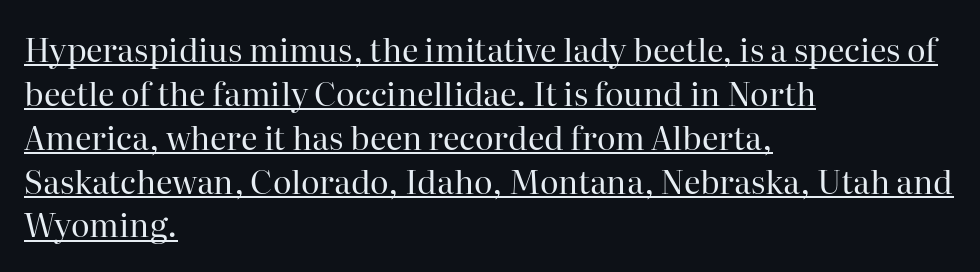
Q: Is the text bold? A: No.
Q: Is the text italic (slanted)? A: No, it is upright.
Q: Is the typeface a serif or a sans-serif typeface? A: Serif.
Q: Is the text underlined? A: Yes.
Q: How is the paragraph aligned? A: Left-aligned.
Q: Is the spacing between letters normal or unusually wide? A: Normal.
Q: Is the spacing between lines tight, normal or loose? A: Normal.
Q: Width (condensed, normal, or wide)? A: Normal.
Q: Stroke contrast? A: High.
Q: x-height? A: Medium.
Q: Monospaced? A: No.
